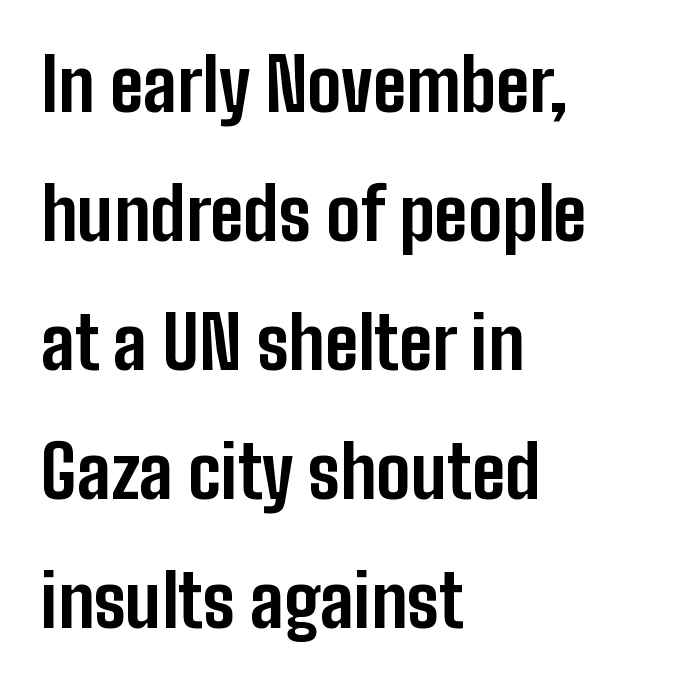
Q: Is the text bold? A: Yes.
Q: Is the text italic (slanted)? A: No, it is upright.
Q: Is the typeface a serif or a sans-serif typeface? A: Sans-serif.
Q: Is the text underlined? A: No.
Q: How is the paragraph aligned? A: Left-aligned.
Q: Is the spacing between letters normal or unusually wide? A: Normal.
Q: Width (condensed, normal, or wide)? A: Condensed.
Q: Stroke contrast? A: Low.
Q: x-height? A: Medium.
Q: Monospaced? A: No.
